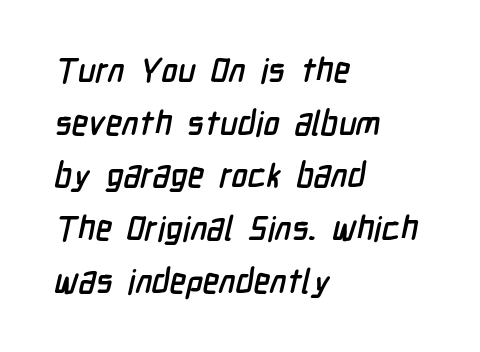
There is no visible air inserted between adjacent glyphs. No feet cap the strokes, marking this as sans-serif type. In CSS terms this would be text-align: left. Just letters on the line, the space beneath them empty.
